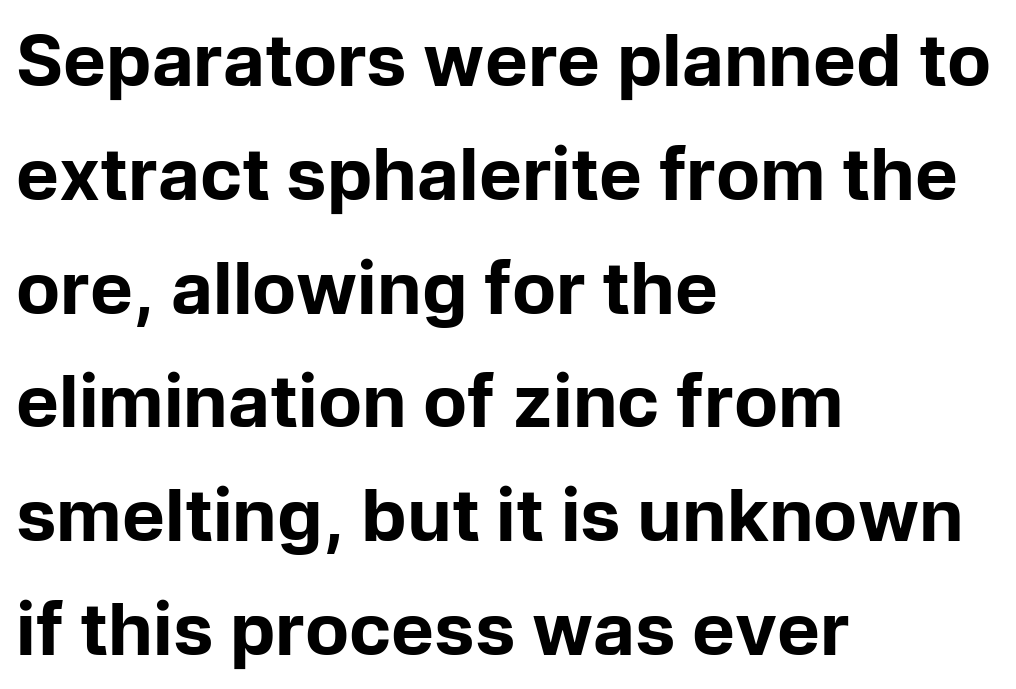
Q: Is the text bold? A: Yes.
Q: Is the text italic (slanted)? A: No, it is upright.
Q: Is the typeface a serif or a sans-serif typeface? A: Sans-serif.
Q: Is the text underlined? A: No.
Q: How is the paragraph aligned? A: Left-aligned.
Q: Is the spacing between letters normal or unusually wide? A: Normal.
Q: Is the spacing between lines tight, normal or loose? A: Normal.
Q: Width (condensed, normal, or wide)? A: Normal.
Q: Stroke contrast? A: Low.
Q: x-height? A: Medium.
Q: Monospaced? A: No.
